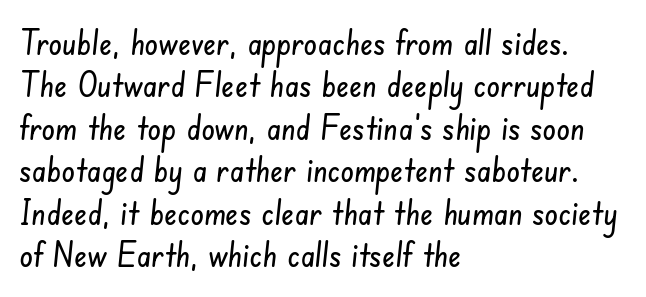
Q: Is the typeface a serif or a sans-serif typeface? A: Sans-serif.
Q: Is the text underlined? A: No.
Q: How is the paragraph aligned? A: Left-aligned.
Q: Is the spacing between letters normal or unusually wide? A: Normal.
Q: Is the spacing between lines tight, normal or loose? A: Normal.
Q: Width (condensed, normal, or wide)? A: Condensed.
Q: Stroke contrast? A: Low.
Q: x-height? A: Small.
Q: Monospaced? A: No.
